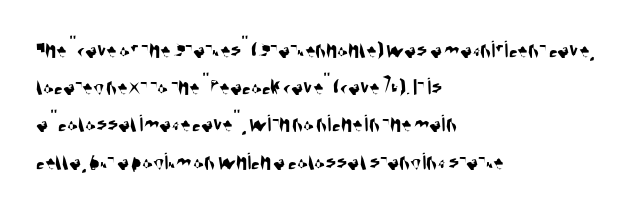
Q: Is the text underlined? A: No.
Q: How is the paragraph aligned? A: Left-aligned.
Q: Is the spacing between letters normal or unusually wide? A: Normal.
Q: Is the spacing between lines tight, normal or loose? A: Normal.
